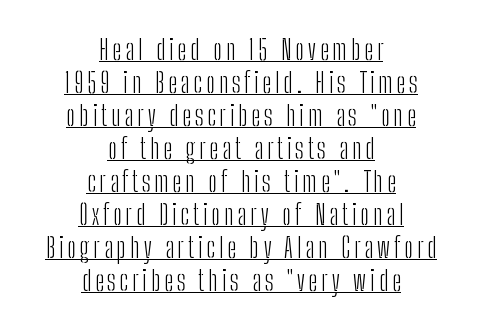
Q: Is the text bold? A: No.
Q: Is the text italic (slanted)? A: No, it is upright.
Q: Is the typeface a serif or a sans-serif typeface? A: Sans-serif.
Q: Is the text underlined? A: Yes.
Q: How is the paragraph aligned? A: Centered.
Q: Width (condensed, normal, or wide)? A: Condensed.
Q: Stroke contrast? A: Low.
Q: x-height? A: Medium.
Q: Monospaced? A: No.
